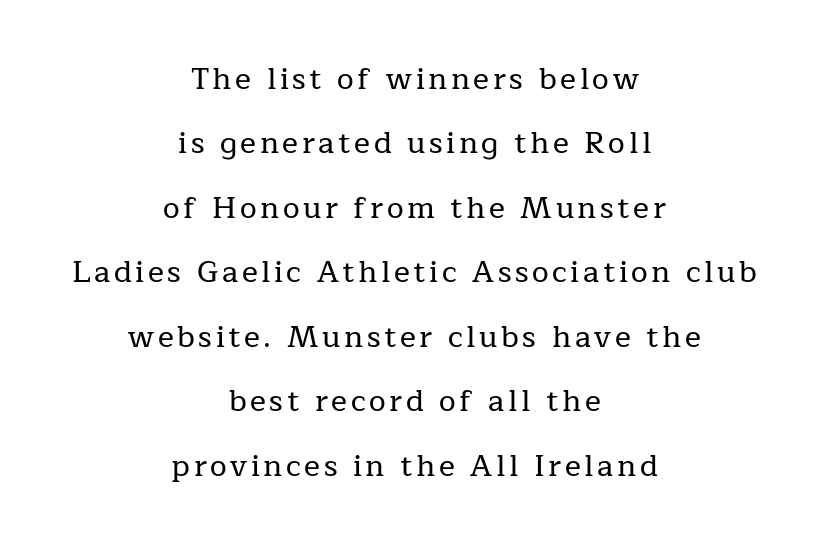
The image shows 30 px serif type, upright; set centered, loose line spacing (2.15x), not underlined; low stroke contrast and a medium x-height.
